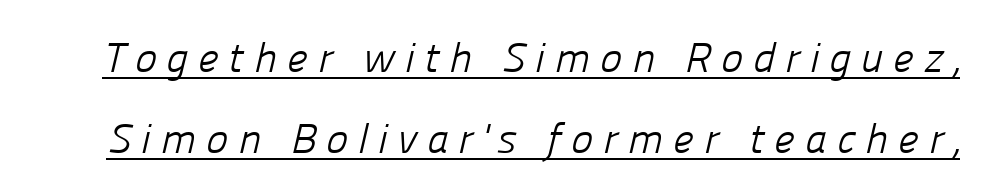
{"serif": "no", "bold": "no", "weight": "light", "width": "normal", "stroke_contrast": "low", "x_height": "medium", "monospaced": "no", "underline": "yes", "line_spacing": "loose", "line_spacing_ratio": 1.92, "letter_spacing": "wide", "letter_spacing_em": 0.23, "glyph_px": 42}
